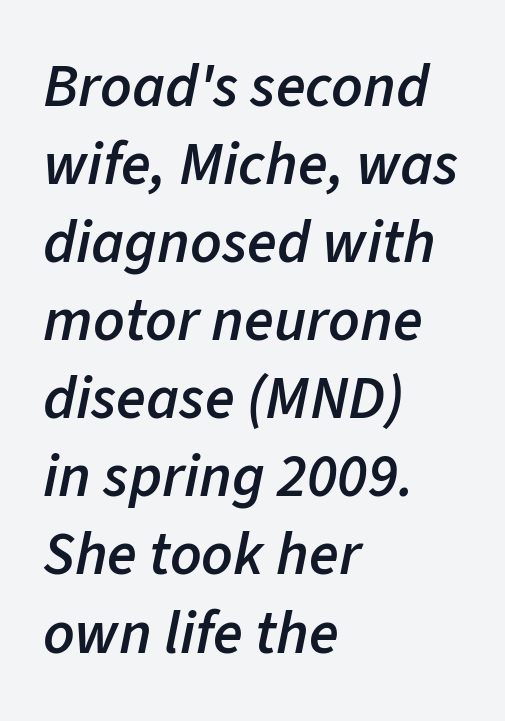
The image shows 61 px semibold type, italic (leaning right); set left-aligned, normal line spacing (1.28x), normal letter spacing, not underlined; low stroke contrast and a medium x-height.
